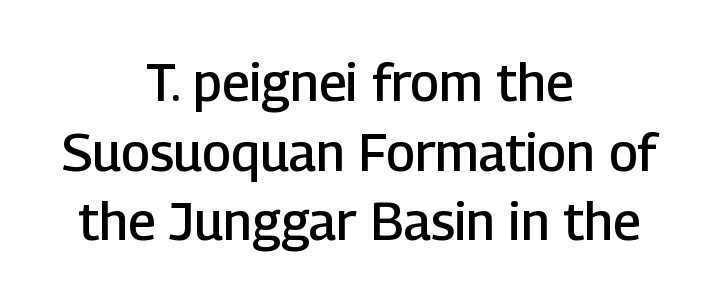
Looks like regular typesetting: each glyph gets only the width it needs. Compared with an ordinary text face, these strokes are moderately heavier — a semibold. Each line is balanced around a shared central axis. The face used here is a sans, in the tradition of grotesques and geometrics.
